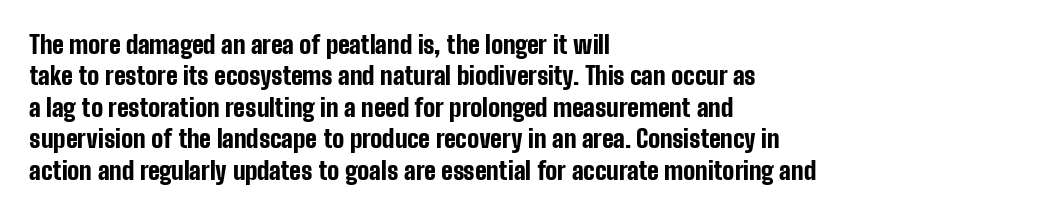
The image shows 25 px bold type, upright; set left-aligned, normal line spacing (1.26x), normal letter spacing, not underlined.
